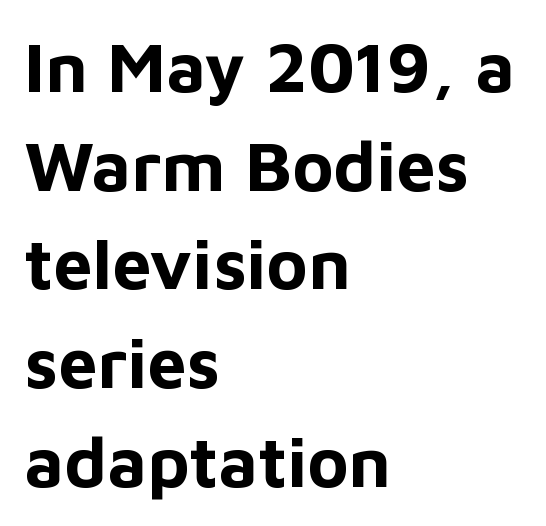
Lines of text with bare space underneath. Chunky letters — that's bold for sure. Looks like regular typesetting: each glyph gets only the width it needs. The face used here is rendered with its standard letterfit. Where is the straight margin? On the left.
